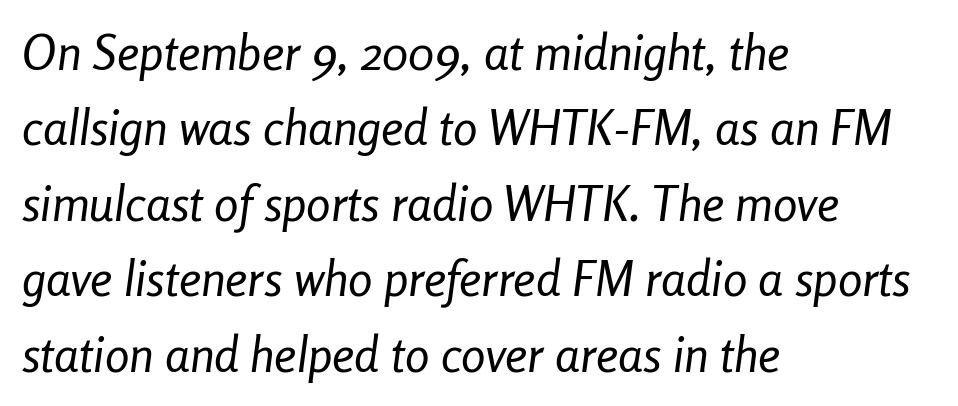
One-word summary of the alignment: left. Spacing between characters is what you'd get straight out of the box. Weight: regular or lighter. Decoration check: the copy has no underline. Do the characters align in a grid? No, the font is proportional. Emphasis-style slanted type is in use.
